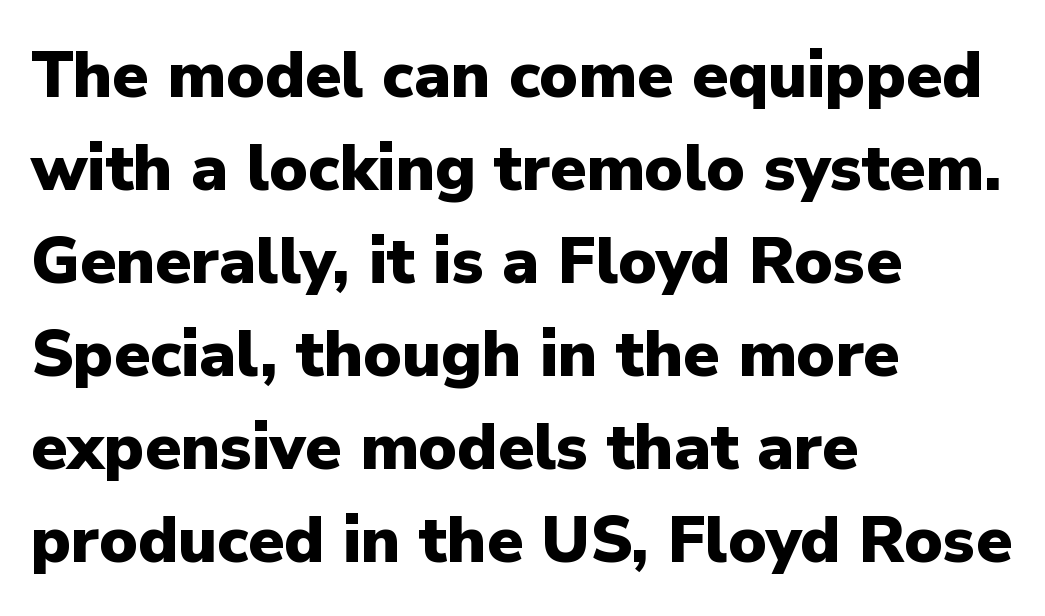
The letters stand upright; this is a roman face. The space beneath each line is pristine and unruled. Note the varied advance widths — an 'i' is clearly narrower than an 'm'. Default kerning and tracking; the words read as compact shapes. Heft: maximum for text — a bold.
